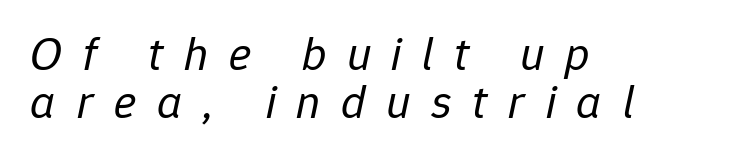
Q: Is the text bold? A: No.
Q: Is the text italic (slanted)? A: Yes, it leans right by about 12 degrees.
Q: Is the text underlined? A: No.
Q: How is the paragraph aligned? A: Left-aligned.
Q: Is the spacing between letters normal or unusually wide? A: Unusually wide.
Q: Is the spacing between lines tight, normal or loose? A: Tight.
Q: Width (condensed, normal, or wide)? A: Normal.
Q: Stroke contrast? A: Low.
Q: x-height? A: Medium.
Q: Monospaced? A: No.
